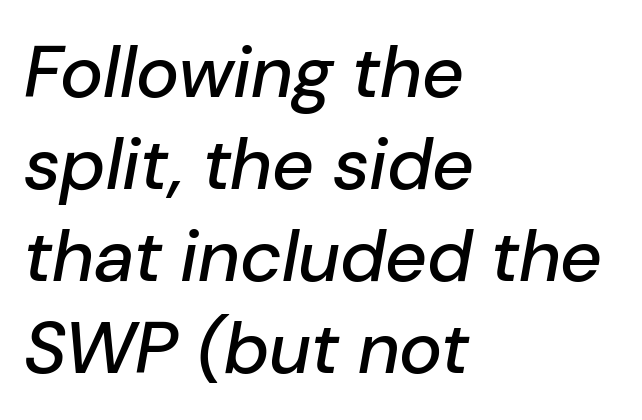
This sample uses plain, unmodified letter spacing. Tall strokes in this sample are angled rather than plumb. The paragraph has a hard left edge and a soft right edge. The face used here is proportionally spaced, like ordinary book or web type.
